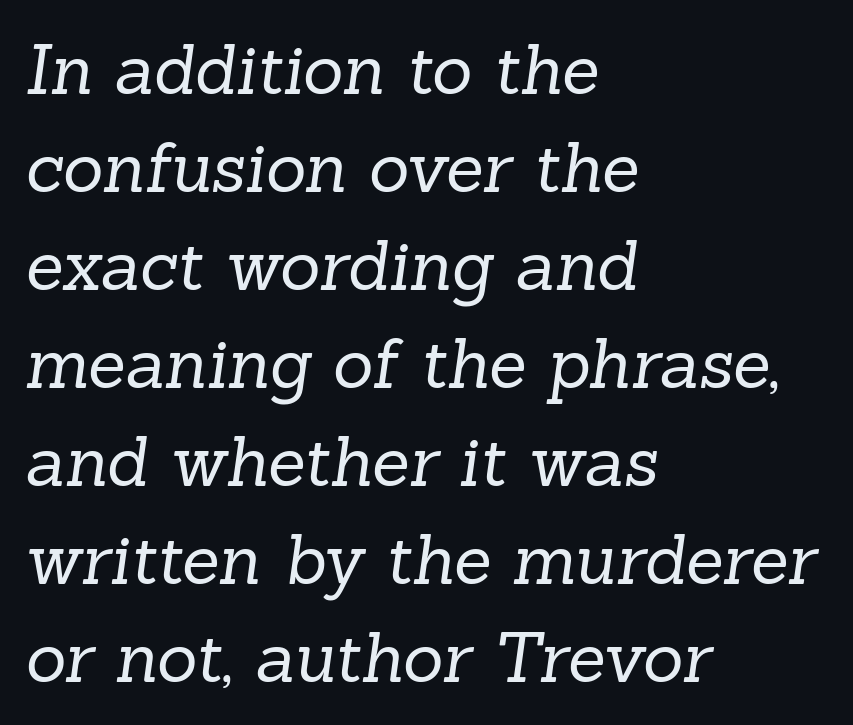
{"serif": "yes", "bold": "no", "weight": "regular", "width": "normal", "stroke_contrast": "low", "x_height": "medium", "monospaced": "no", "underline": "no", "align": "left", "line_spacing": "normal", "line_spacing_ratio": 1.42, "letter_spacing": "normal", "letter_spacing_em": 0.0, "glyph_px": 69}
